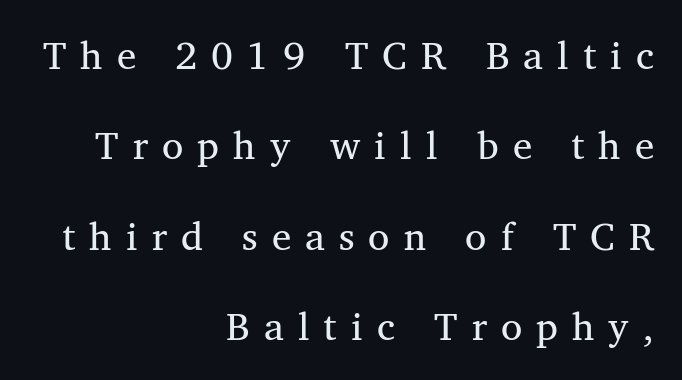
{"serif": "yes", "italic": "no", "bold": "no", "weight": "regular", "width": "normal", "stroke_contrast": "medium", "x_height": "medium", "monospaced": "no", "underline": "no", "align": "right", "line_spacing": "loose", "line_spacing_ratio": 2.32, "letter_spacing": "wide", "letter_spacing_em": 0.36, "glyph_px": 39}
